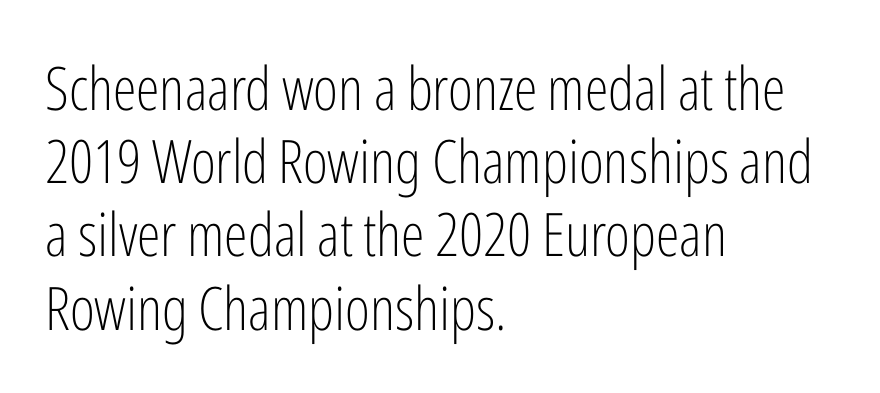
Q: Is the text bold? A: No.
Q: Is the text italic (slanted)? A: No, it is upright.
Q: Is the typeface a serif or a sans-serif typeface? A: Sans-serif.
Q: Is the text underlined? A: No.
Q: How is the paragraph aligned? A: Left-aligned.
Q: Is the spacing between letters normal or unusually wide? A: Normal.
Q: Width (condensed, normal, or wide)? A: Condensed.
Q: Stroke contrast? A: Low.
Q: x-height? A: Medium.
Q: Monospaced? A: No.
